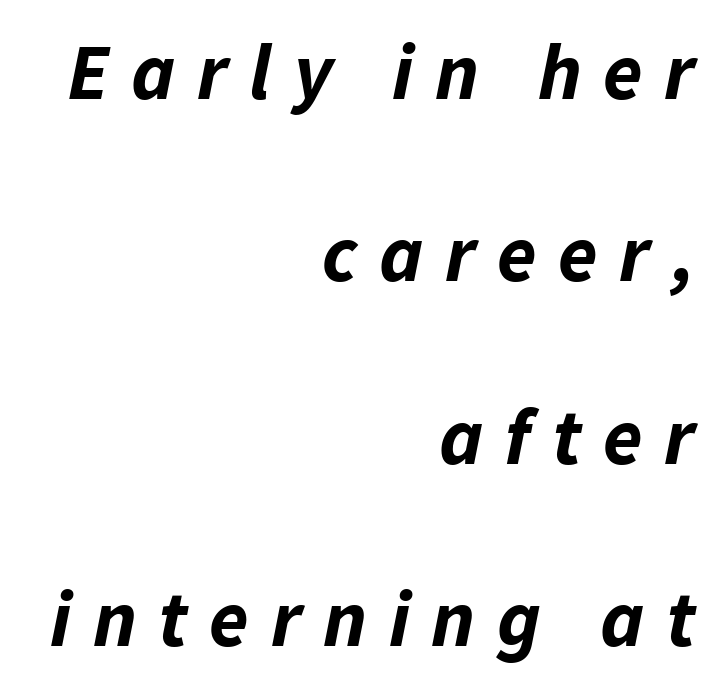
Q: Is the text bold? A: Yes.
Q: Is the text italic (slanted)? A: Yes, it leans right by about 11 degrees.
Q: Is the text underlined? A: No.
Q: How is the paragraph aligned? A: Right-aligned.
Q: Is the spacing between letters normal or unusually wide? A: Unusually wide.
Q: Is the spacing between lines tight, normal or loose? A: Loose.
Q: Width (condensed, normal, or wide)? A: Normal.
Q: Stroke contrast? A: Low.
Q: x-height? A: Medium.
Q: Monospaced? A: No.
